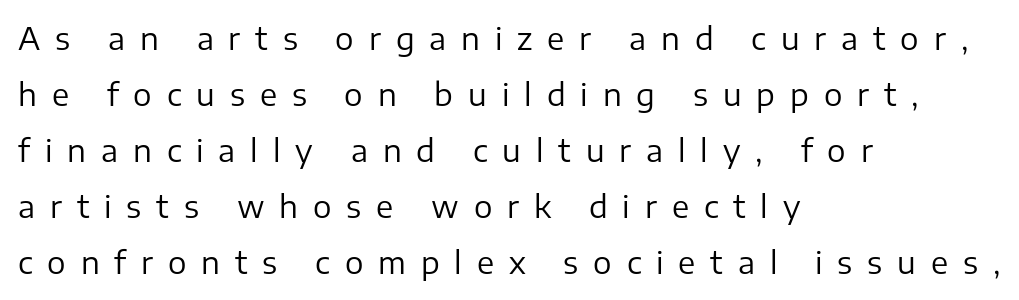
{"serif": "no", "italic": "no", "bold": "no", "weight": "regular", "width": "normal", "stroke_contrast": "low", "x_height": "medium", "monospaced": "no", "underline": "no", "align": "left", "line_spacing_ratio": 1.81, "letter_spacing": "wide", "letter_spacing_em": 0.48, "glyph_px": 31}
